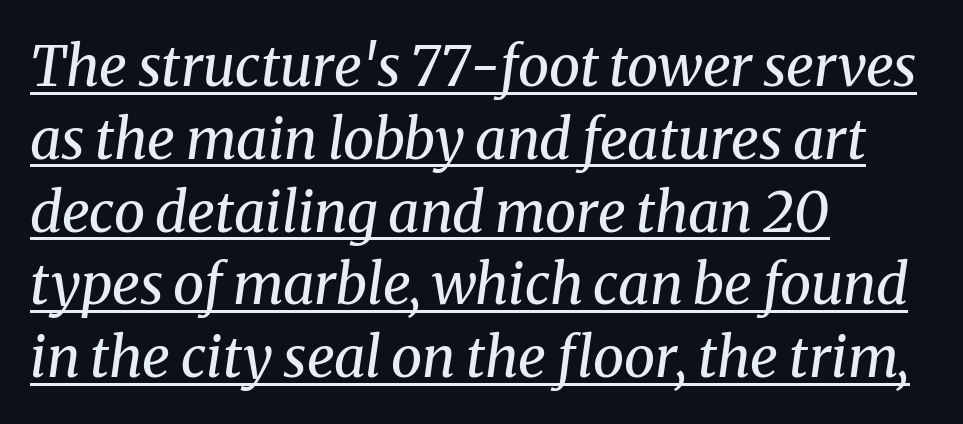
Beneath each row of characters lies a ruled line. No heavy texture on the line: the type isn't bold. Observe the lean: these are italic letterforms. Short and long lines alike share a common starting point at left. Is the letter spacing exaggerated? No — it looks like the ordinary default. Each letter keeps its own natural width here, so spacing adapts to shape.
